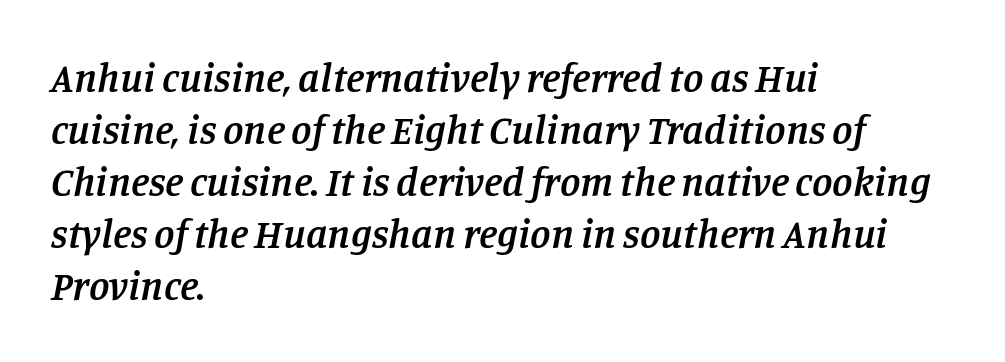
{"serif": "yes", "italic": "yes", "lean": "right", "slant_degrees": 11, "bold": "semi", "weight": "semibold", "width": "normal", "stroke_contrast": "low", "x_height": "large", "monospaced": "no", "underline": "no", "align": "left", "line_spacing": "normal", "line_spacing_ratio": 1.27, "letter_spacing": "normal", "letter_spacing_em": 0.0, "glyph_px": 41}
